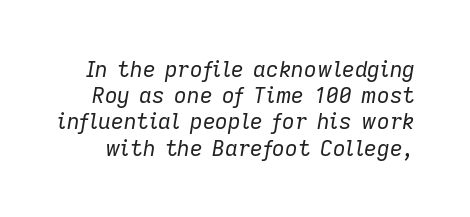
Q: Is the text bold? A: No.
Q: Is the text italic (slanted)? A: Yes, it leans right by about 9 degrees.
Q: Is the text underlined? A: No.
Q: Is the spacing between letters normal or unusually wide? A: Normal.
